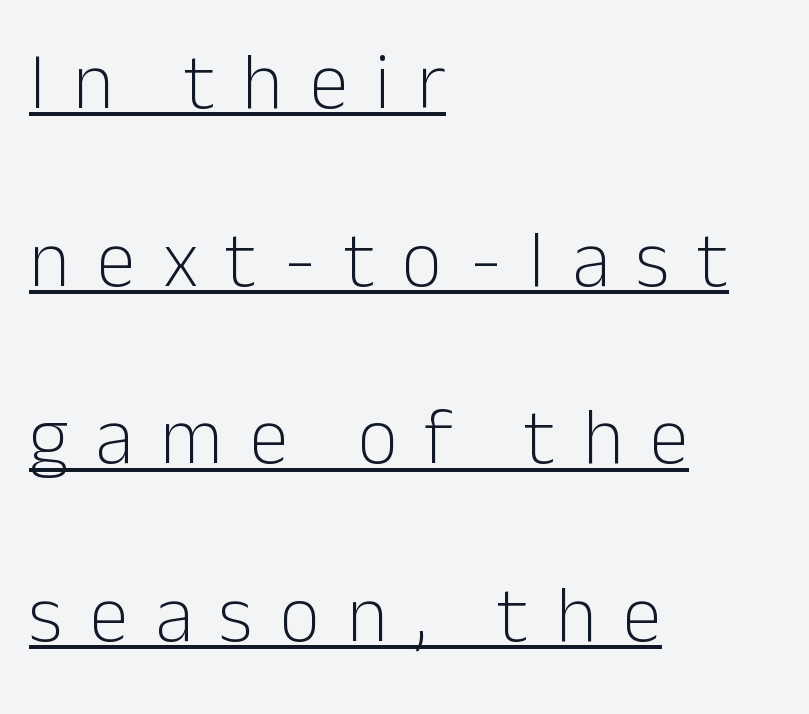
The passage shown has open, widely tracked lettering throughout. These lines stack with their left ends in a neat column. Tall strokes in this sample are plumb rather than angled. Is this a fixed-width face? No — the glyphs have proportional, varying widths.
